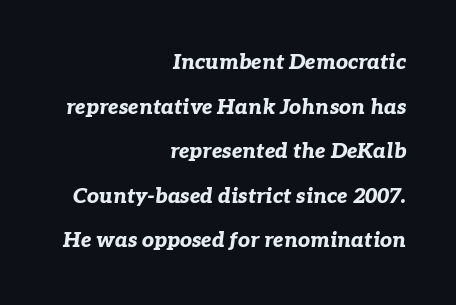
Would a proofreader flag this as italicized? Yes. Whoever set this chose breathing room over compactness in the vertical rhythm. This rendering leaves character spacing at its baseline value. The passage shown is not underscored anywhere. Typographic density is high because the face is bold.
